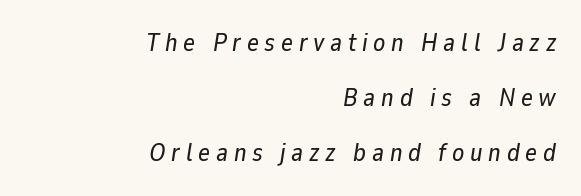
Is the type slanted? Yes — the strokes lean at a clear angle. The gaps between neighbouring characters are conspicuously large. Regarding leading, the lines here are spaced well apart. The foot of each line stays bare and open. The passage is arranged like a letterhead date or caption credit — flush right.
